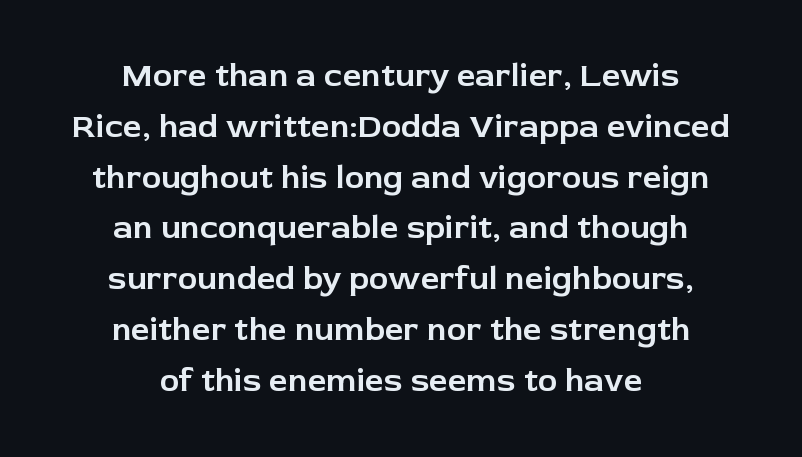
Q: Is the text italic (slanted)? A: No, it is upright.
Q: Is the typeface a serif or a sans-serif typeface? A: Sans-serif.
Q: Is the text underlined? A: No.
Q: How is the paragraph aligned? A: Centered.
Q: Is the spacing between letters normal or unusually wide? A: Normal.
Q: Is the spacing between lines tight, normal or loose? A: Normal.
Q: Width (condensed, normal, or wide)? A: Normal.
Q: Stroke contrast? A: Low.
Q: x-height? A: Medium.
Q: Monospaced? A: No.
